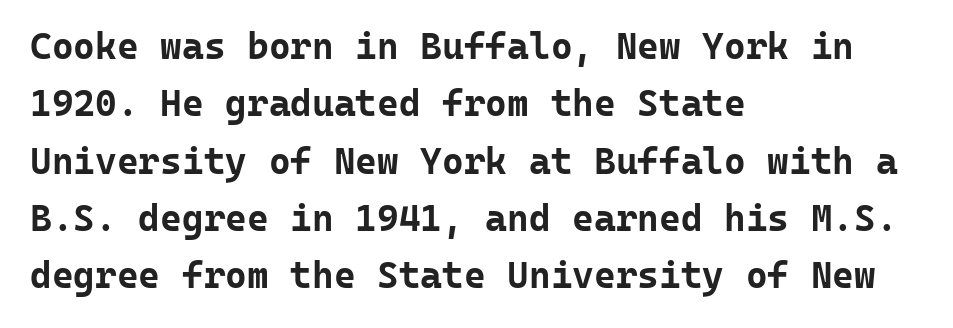
The image shows 37 px bold sans-serif type, upright, monospaced; set left-aligned, normal line spacing (1.55x), normal letter spacing, not underlined; low stroke contrast and a medium x-height.
